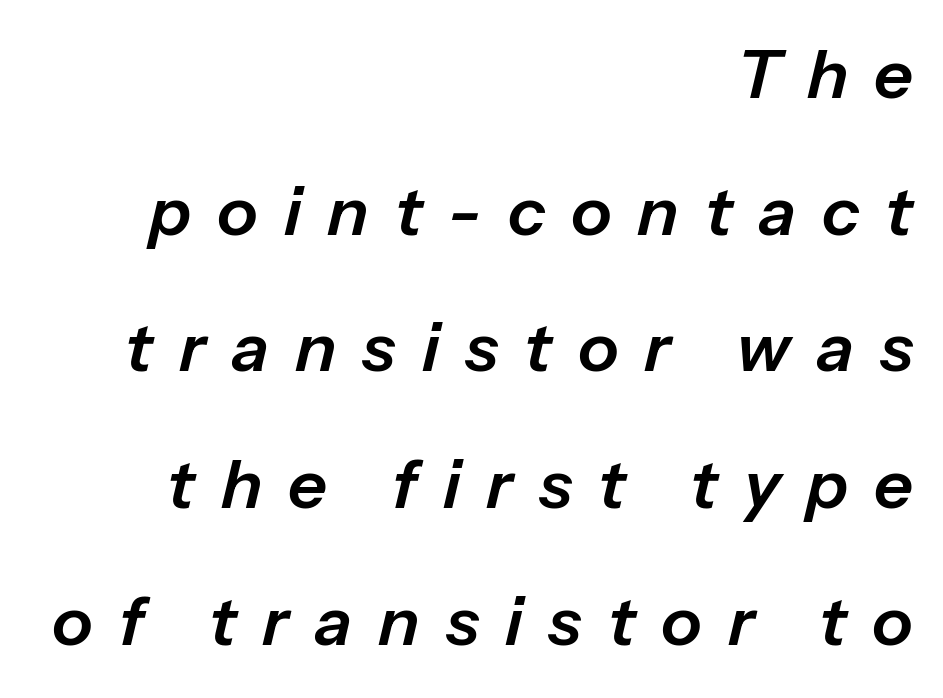
{"italic": "yes", "lean": "right", "slant_degrees": 13, "width": "normal", "stroke_contrast": "low", "x_height": "medium", "monospaced": "no", "underline": "no", "align": "right", "line_spacing": "loose", "line_spacing_ratio": 2.01, "letter_spacing": "wide", "letter_spacing_em": 0.38, "glyph_px": 68}
